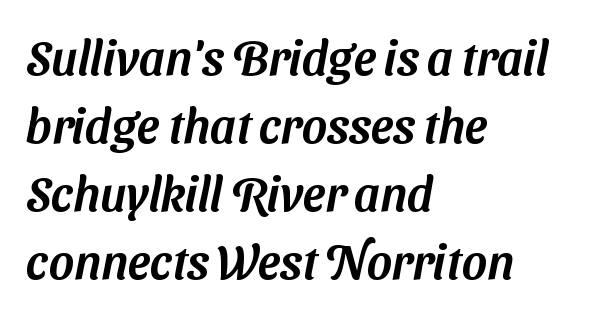
{"serif": "no", "width": "normal", "stroke_contrast": "medium", "x_height": "medium", "monospaced": "no", "underline": "no", "align": "left", "line_spacing": "normal", "line_spacing_ratio": 1.42, "letter_spacing": "normal", "letter_spacing_em": 0.0, "glyph_px": 48}
